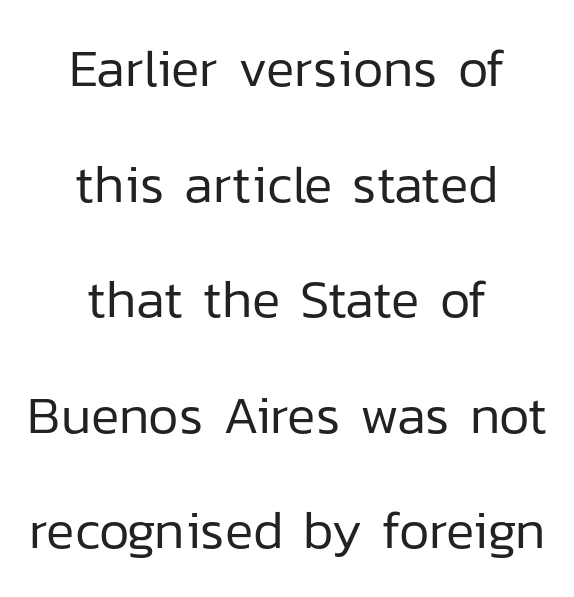
Q: Is the text bold? A: No.
Q: Is the text italic (slanted)? A: No, it is upright.
Q: Is the typeface a serif or a sans-serif typeface? A: Sans-serif.
Q: Is the text underlined? A: No.
Q: How is the paragraph aligned? A: Centered.
Q: Is the spacing between letters normal or unusually wide? A: Normal.
Q: Is the spacing between lines tight, normal or loose? A: Loose.
Q: Width (condensed, normal, or wide)? A: Normal.
Q: Stroke contrast? A: Low.
Q: x-height? A: Medium.
Q: Monospaced? A: No.
